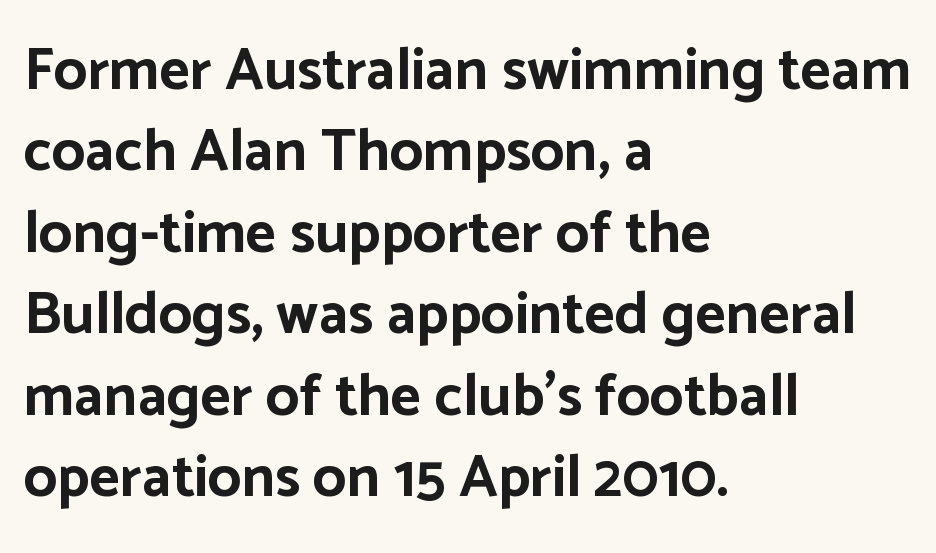
{"serif": "no", "italic": "no", "bold": "yes", "weight": "bold", "width": "normal", "stroke_contrast": "low", "x_height": "medium", "monospaced": "no", "underline": "no", "align": "left", "line_spacing": "normal", "line_spacing_ratio": 1.38, "letter_spacing": "normal", "letter_spacing_em": 0.0, "glyph_px": 59}
